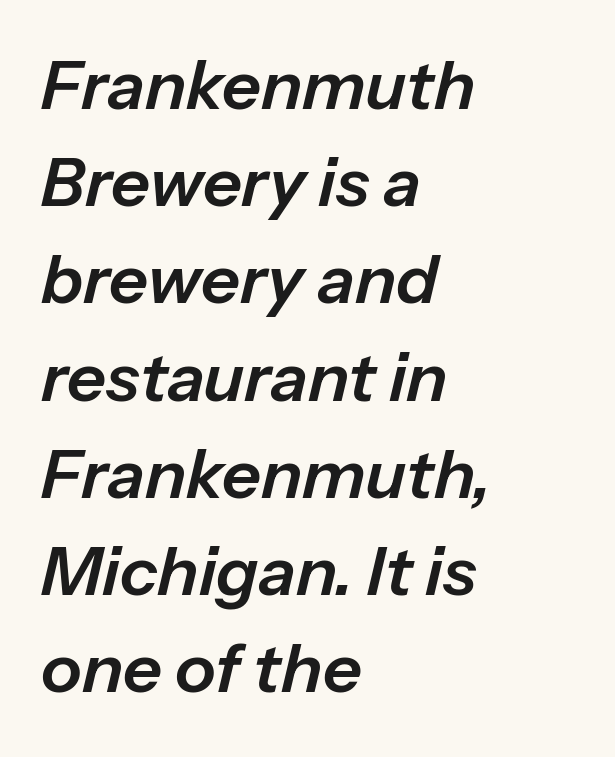
{"italic": "yes", "lean": "right", "slant_degrees": 13, "width": "normal", "stroke_contrast": "low", "x_height": "medium", "monospaced": "no", "underline": "no", "align": "left", "line_spacing": "normal", "line_spacing_ratio": 1.43, "letter_spacing": "normal", "letter_spacing_em": 0.0, "glyph_px": 68}
